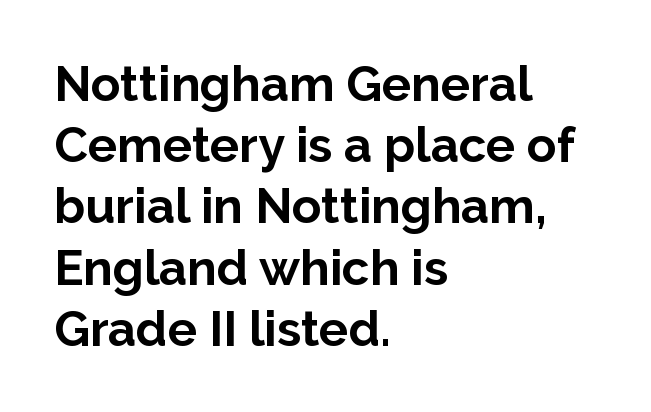
A typesetter would label this face a sans. The text block is weighted toward the left margin, trailing off unevenly rightward. Chunky letters — that's bold for sure. Note the varied advance widths — an 'i' is clearly narrower than an 'm'. This sample uses plain, unmodified letter spacing.
